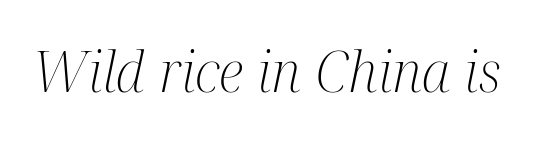
Q: Is the text bold? A: No.
Q: Is the text italic (slanted)? A: Yes, it leans right by about 12 degrees.
Q: Is the typeface a serif or a sans-serif typeface? A: Serif.
Q: Is the text underlined? A: No.
Q: Is the spacing between letters normal or unusually wide? A: Normal.
Q: Width (condensed, normal, or wide)? A: Condensed.
Q: Stroke contrast? A: Medium.
Q: x-height? A: Medium.
Q: Monospaced? A: No.
